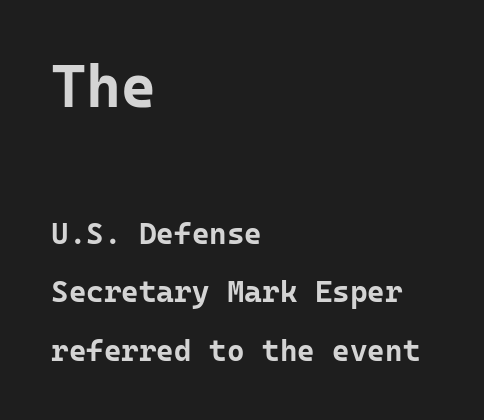
{"serif": "no", "italic": "no", "bold": "yes", "weight": "bold", "width": "normal", "stroke_contrast": "low", "x_height": "medium", "monospaced": "yes", "underline": "no", "align": "left", "line_spacing": "loose", "line_spacing_ratio": 1.95, "letter_spacing": "normal", "letter_spacing_em": 0.0, "larger_block": "first", "size_ratio": 2.0, "glyph_px": 60}
